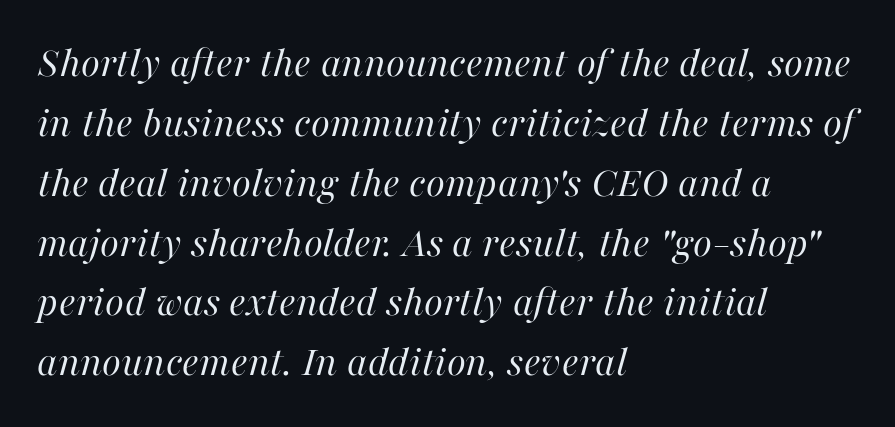
A typesetter would call this zero additional tracking. Style check: oblique. Compared with typical paragraphs, the rows here are spaced about the same. The baseline area is clear. This is not heavy type; no bold has been used.
